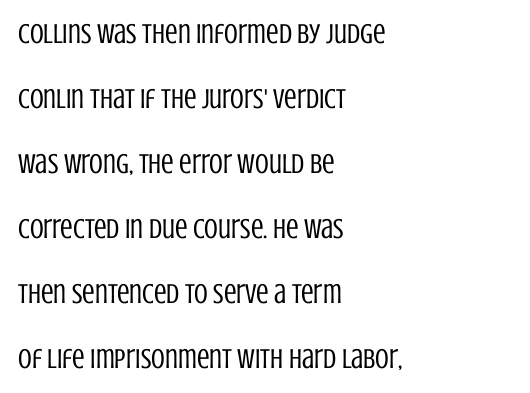
The image shows 28 px regular-weight, condensed sans-serif type, upright; set left-aligned, loose line spacing (2.32x), normal letter spacing, not underlined; low stroke contrast and a large x-height.
